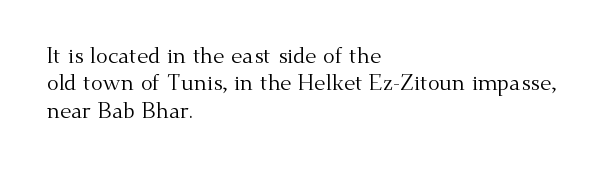
Q: Is the text bold? A: No.
Q: Is the text italic (slanted)? A: No, it is upright.
Q: Is the text underlined? A: No.
Q: How is the paragraph aligned? A: Left-aligned.
Q: Is the spacing between letters normal or unusually wide? A: Normal.
